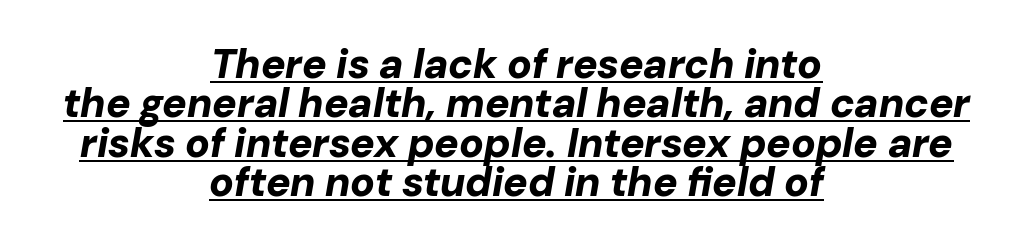
{"italic": "yes", "lean": "right", "slant_degrees": 10, "bold": "yes", "weight": "bold", "width": "normal", "stroke_contrast": "low", "x_height": "medium", "monospaced": "no", "underline": "yes", "align": "center", "line_spacing": "tight", "line_spacing_ratio": 0.96, "letter_spacing": "normal", "letter_spacing_em": 0.0, "glyph_px": 41}
